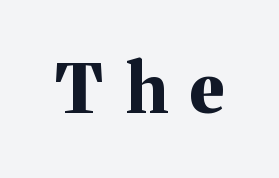
The image shows 68 px bold serif type, upright; set unusually wide letter spacing (+0.33 em), not underlined; medium stroke contrast and a medium x-height.
